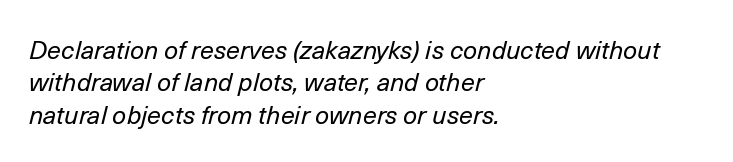
{"italic": "yes", "lean": "right", "slant_degrees": 14, "bold": "no", "underline": "no", "align": "left", "line_spacing": "normal", "line_spacing_ratio": 1.3, "letter_spacing": "normal", "letter_spacing_em": 0.0, "glyph_px": 25}
